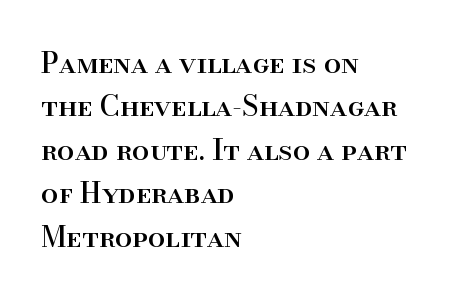
The image shows 28 px serif type, upright; set left-aligned, normal line spacing (1.55x), normal letter spacing, not underlined; high stroke contrast and a small x-height.
